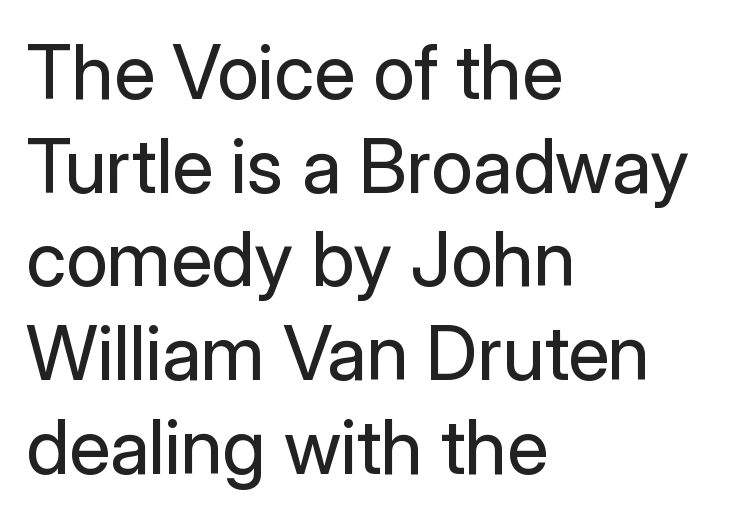
A light-to-regular cut is what we see here. The type sits square on the baseline with zero lean. The leading is moderate, giving the passage an even texture. The baseline area is clear. The paragraph shown leans on its left margin.
